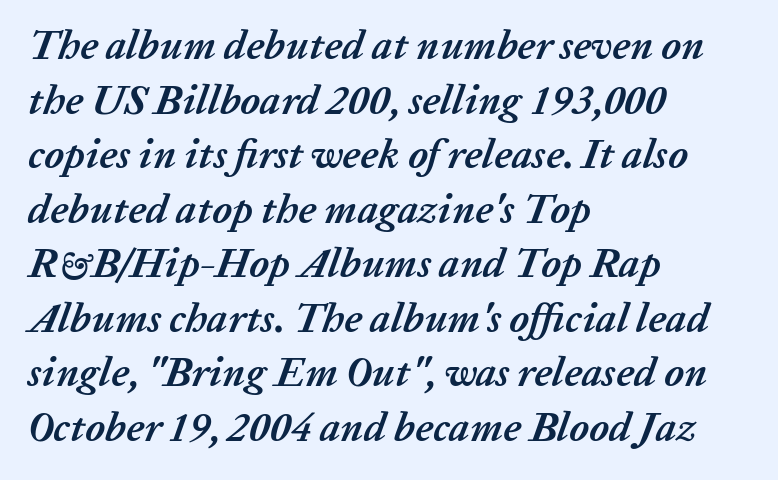
Q: Is the text bold? A: Yes.
Q: Is the text italic (slanted)? A: Yes, it leans right by about 20 degrees.
Q: Is the text underlined? A: No.
Q: How is the paragraph aligned? A: Left-aligned.
Q: Is the spacing between letters normal or unusually wide? A: Normal.
Q: Is the spacing between lines tight, normal or loose? A: Normal.
Q: Width (condensed, normal, or wide)? A: Normal.
Q: Stroke contrast? A: Low.
Q: x-height? A: Medium.
Q: Monospaced? A: No.
